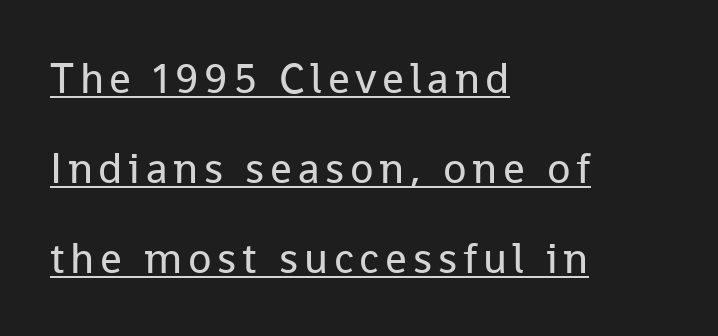
Q: Is the text bold? A: No.
Q: Is the text italic (slanted)? A: No, it is upright.
Q: Is the typeface a serif or a sans-serif typeface? A: Sans-serif.
Q: Is the text underlined? A: Yes.
Q: How is the paragraph aligned? A: Left-aligned.
Q: Is the spacing between lines tight, normal or loose? A: Loose.
Q: Width (condensed, normal, or wide)? A: Normal.
Q: Stroke contrast? A: Low.
Q: x-height? A: Medium.
Q: Monospaced? A: No.
